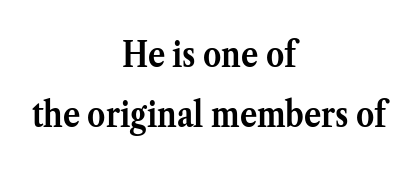
{"serif": "yes", "italic": "no", "bold": "yes", "weight": "semibold", "width": "normal", "stroke_contrast": "medium", "x_height": "medium", "monospaced": "no", "underline": "no", "align": "center", "line_spacing": "normal", "line_spacing_ratio": 1.68, "letter_spacing": "normal", "letter_spacing_em": 0.0, "glyph_px": 36}
